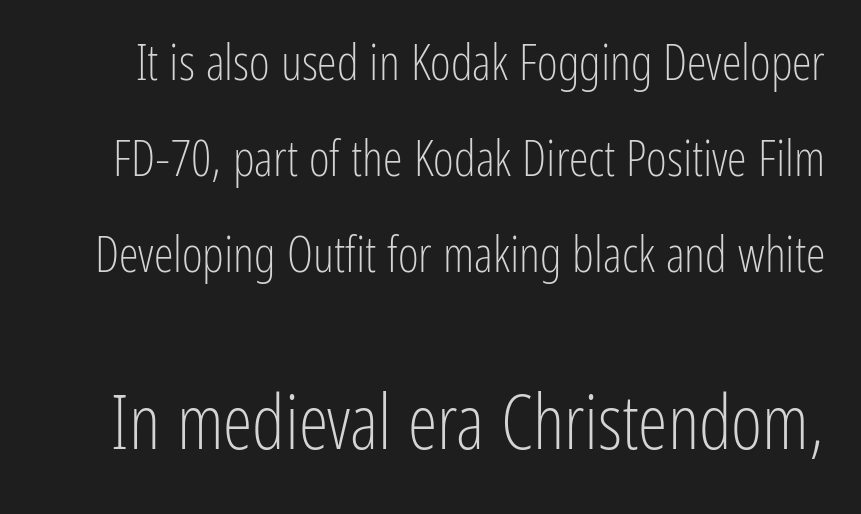
{"serif": "no", "italic": "no", "bold": "no", "weight": "light", "width": "condensed", "stroke_contrast": "low", "x_height": "medium", "monospaced": "no", "underline": "no", "line_spacing": "loose", "line_spacing_ratio": 1.92, "letter_spacing": "normal", "letter_spacing_em": 0.0, "larger_block": "second", "size_ratio": 1.5, "glyph_px": 75}
